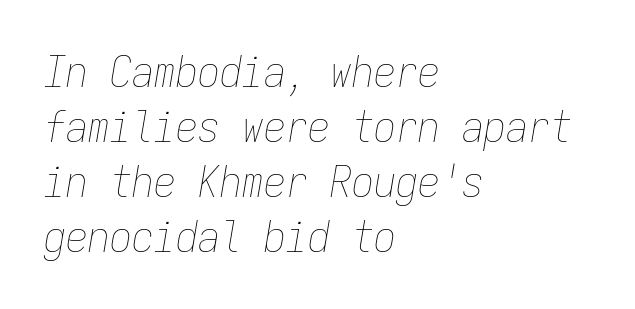
Q: Is the text bold? A: No.
Q: Is the text italic (slanted)? A: Yes, it leans right by about 9 degrees.
Q: Is the text underlined? A: No.
Q: How is the paragraph aligned? A: Left-aligned.
Q: Is the spacing between letters normal or unusually wide? A: Normal.
Q: Is the spacing between lines tight, normal or loose? A: Normal.
Q: Width (condensed, normal, or wide)? A: Condensed.
Q: Stroke contrast? A: Low.
Q: x-height? A: Medium.
Q: Monospaced? A: Yes.
